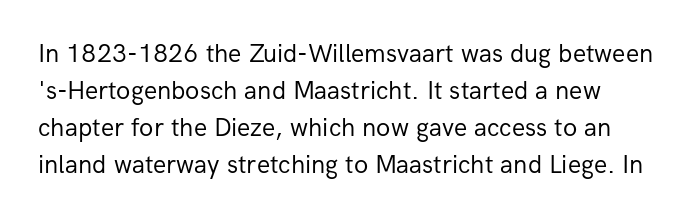
How would I describe the line gaps? Plain and ordinary. Stems here are at most as thick as an everyday book face. Does extra space separate the letters? No, they use regular spacing. Rule under the text: the space is simply empty. Characters remain perfectly vertical along every line.
